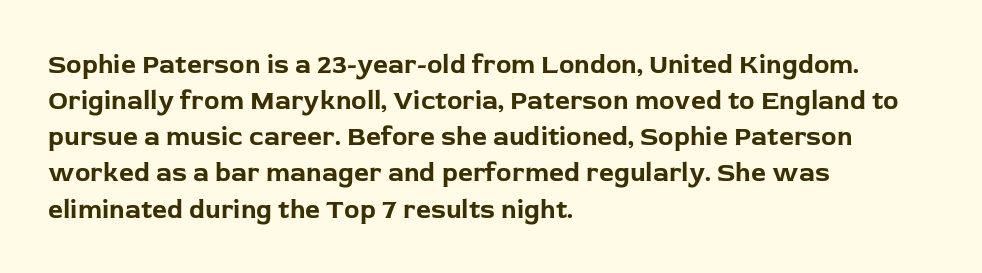
Clear beneath every line of the passage. The typography opts for an upright posture over an oblique one. Evenly set lines give the paragraph a standard silhouette. Standard letterfit; no display-style spreading of the glyphs. The compositor pushed each line to the left boundary.
